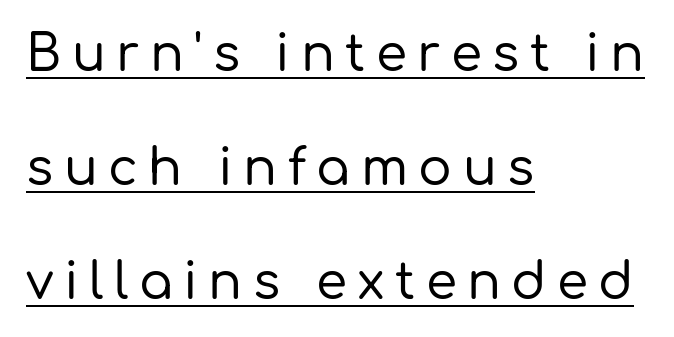
The sample's only ornament is a line tracing under the words. Posture: straight, roman, zero tilt. Vertical spacing — loose. All the whitespace from short lines collects on the right.
